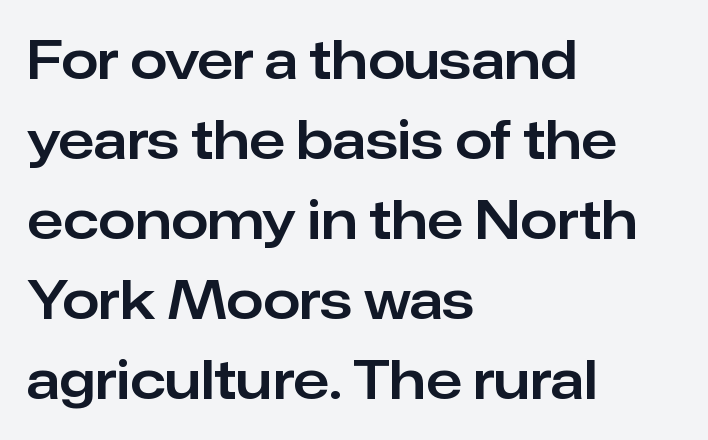
These lines sit exactly where default settings would place them. Ordinary non-slanted type is in use. Typeset ragged right — the left edge is the straight one. Examine the stroke ends and you'll find no serifs. Tracking value appears to be zero — textbook default spacing.
